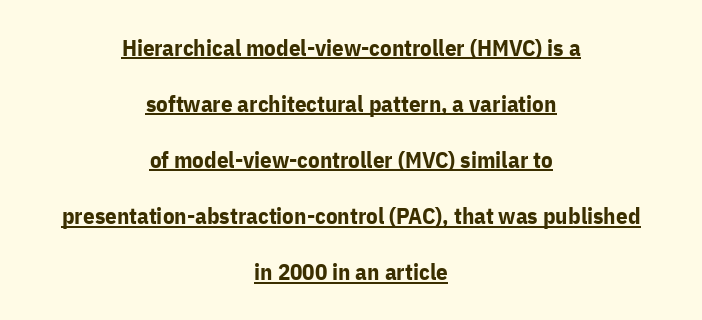
Q: Is the text bold? A: Yes.
Q: Is the text italic (slanted)? A: No, it is upright.
Q: Is the text underlined? A: Yes.
Q: How is the paragraph aligned? A: Centered.
Q: Is the spacing between letters normal or unusually wide? A: Normal.
Q: Is the spacing between lines tight, normal or loose? A: Loose.
